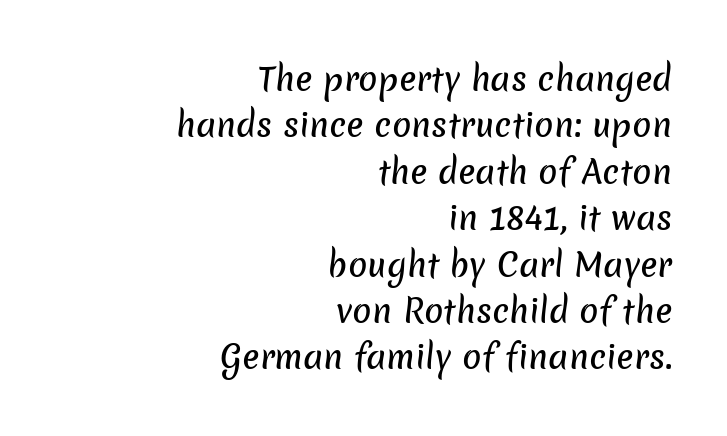
The lines in this sample share a right terminus and differ only in where they begin. The face used here is a sans, in the tradition of grotesques and geometrics. Regarding leading, the lines here are spaced in the standard way. Default kerning and tracking; the words read as compact shapes. These lines are rendered in a variable-pitch font. Underline: absent.
